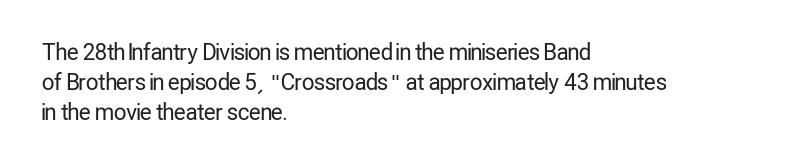
Q: Is the text bold? A: No.
Q: Is the text italic (slanted)? A: No, it is upright.
Q: Is the text underlined? A: No.
Q: How is the paragraph aligned? A: Left-aligned.
Q: Is the spacing between letters normal or unusually wide? A: Normal.
Q: Is the spacing between lines tight, normal or loose? A: Normal.
